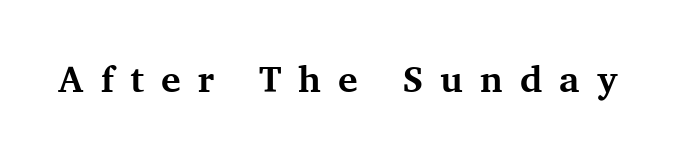
The lettering stays uniformly vertical, giving the passage a roman look. The rendering uses natural spacing where letterforms have individual widths. The zone under the glyphs is completely vacant. You can tell from the footed stems that serif type was used. You could only call the tracking loose — the letters float apart.
